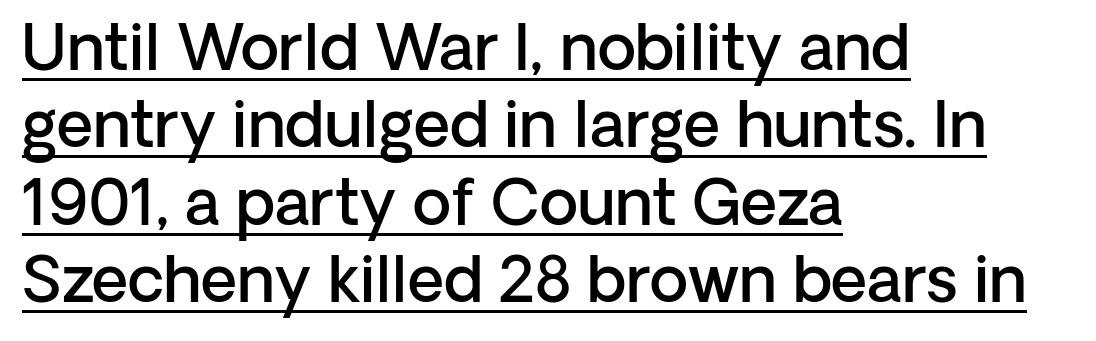
The image shows 63 px semibold sans-serif type, upright; set left-aligned, line spacing 1.23x, normal letter spacing, underlined; low stroke contrast and a medium x-height.
